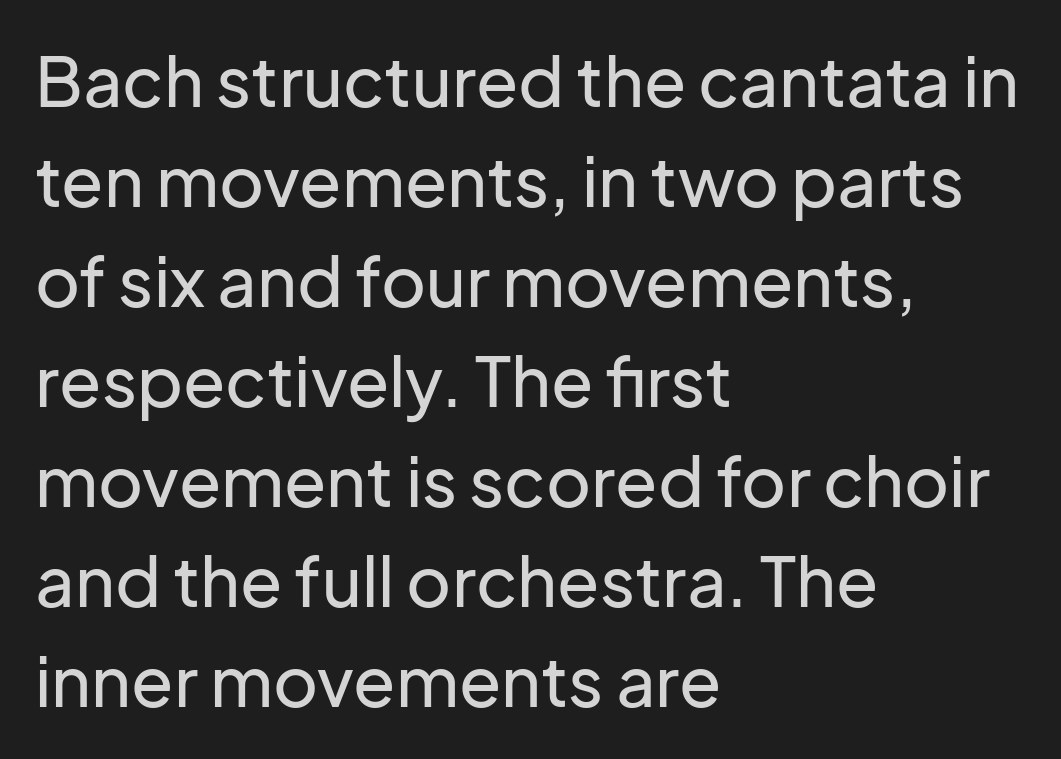
{"serif": "no", "italic": "no", "width": "normal", "stroke_contrast": "low", "x_height": "medium", "monospaced": "no", "underline": "no", "align": "left", "line_spacing": "normal", "line_spacing_ratio": 1.45, "letter_spacing": "normal", "letter_spacing_em": 0.0, "glyph_px": 69}
